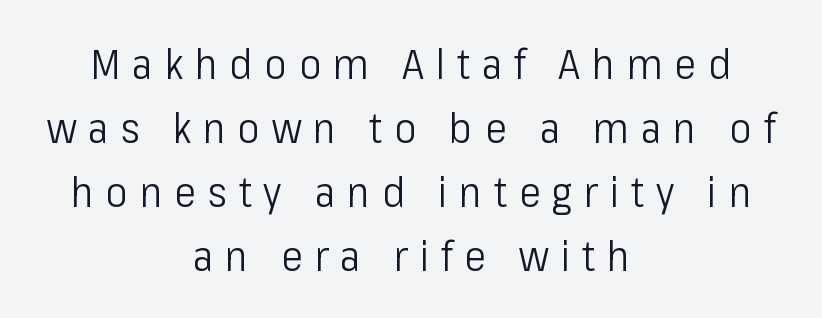
{"serif": "no", "italic": "no", "bold": "no", "weight": "light", "width": "condensed", "stroke_contrast": "low", "x_height": "medium", "monospaced": "no", "underline": "no", "align": "center", "line_spacing": "normal", "line_spacing_ratio": 1.52, "letter_spacing": "wide", "letter_spacing_em": 0.28, "glyph_px": 42}
